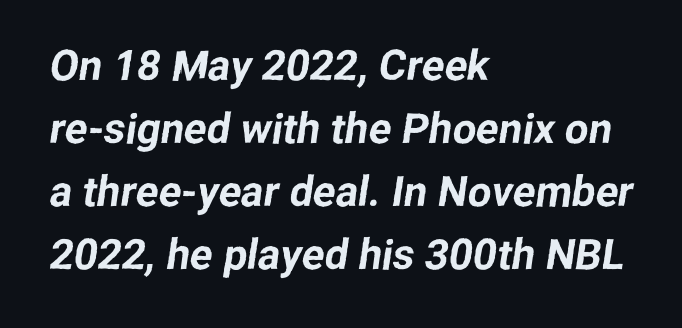
The letters advance in unequal steps, a hallmark of proportional type. The face used here is a sans, in the tradition of grotesques and geometrics. Caption: multi-line text, flush left, ragged right. These lines keep a tight, regular rhythm from letter to letter.
